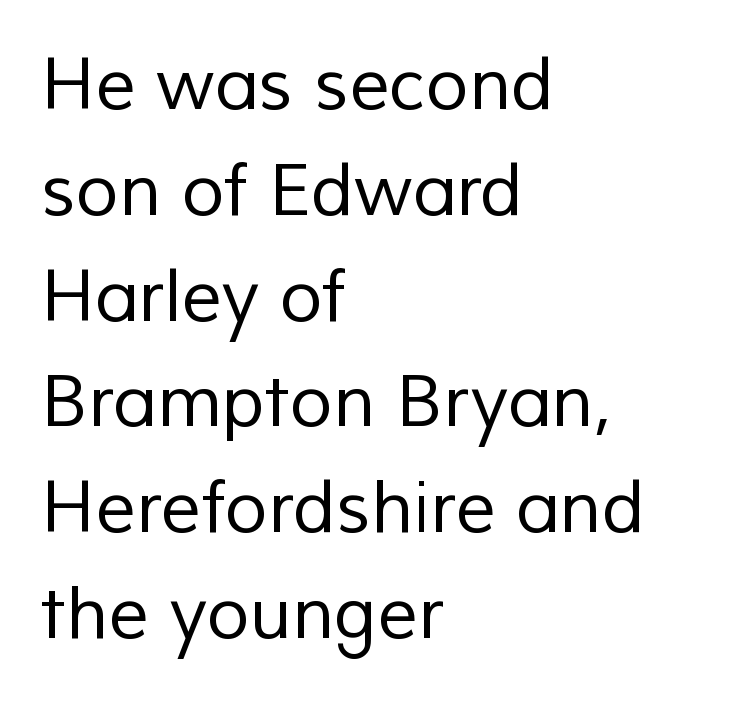
Q: Is the text bold? A: No.
Q: Is the typeface a serif or a sans-serif typeface? A: Sans-serif.
Q: Is the text underlined? A: No.
Q: How is the paragraph aligned? A: Left-aligned.
Q: Is the spacing between letters normal or unusually wide? A: Normal.
Q: Is the spacing between lines tight, normal or loose? A: Normal.
Q: Width (condensed, normal, or wide)? A: Normal.
Q: Stroke contrast? A: Low.
Q: x-height? A: Medium.
Q: Monospaced? A: No.
